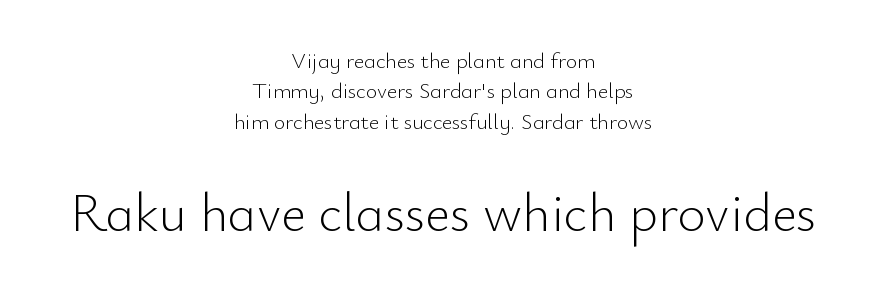
{"serif": "no", "italic": "no", "bold": "no", "weight": "light", "width": "normal", "stroke_contrast": "low", "x_height": "small", "monospaced": "no", "underline": "no", "align": "center", "line_spacing": "normal", "line_spacing_ratio": 1.38, "letter_spacing": "normal", "letter_spacing_em": 0.0, "larger_block": "second", "size_ratio": 2.45, "glyph_px": 54}
